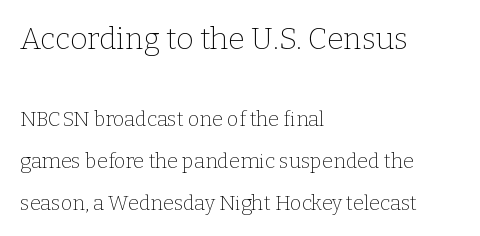
The image shows 30 px thin serif type, upright; set left-aligned, loose line spacing (2.1x), normal letter spacing, not underlined; the first (top) block is 1.5x larger; low stroke contrast and a medium x-height.
